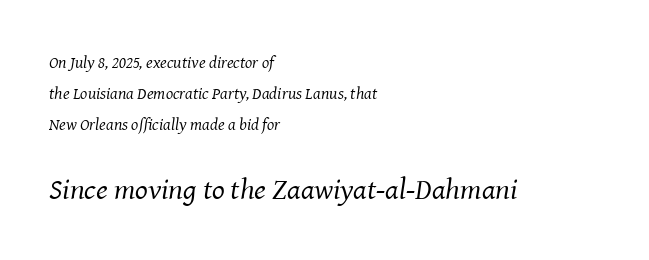
The image shows 30 px regular-weight serif type, italic (leaning right); set left-aligned, line spacing 1.83x, normal letter spacing, not underlined; the second (bottom) block is 1.76x larger; medium stroke contrast and a medium x-height.
